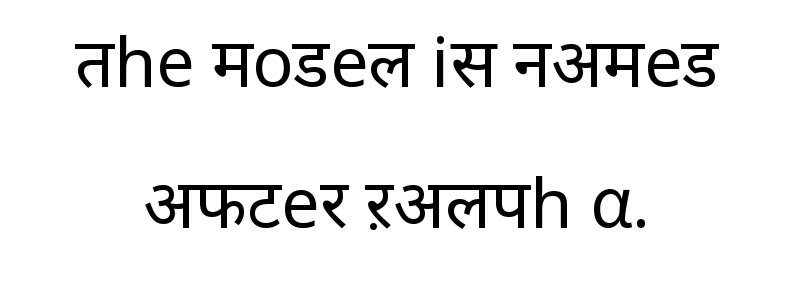
The image shows 68 px regular-weight sans-serif type, upright; set centered, loose line spacing (2.08x), normal letter spacing, not underlined; low stroke contrast and a large x-height.
